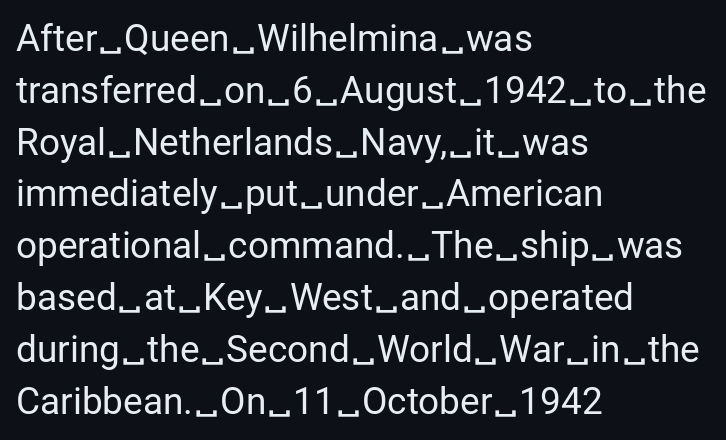
These lines keep a tight, regular rhythm from letter to letter. No feet cap the strokes, marking this as sans-serif type. The passage shown is typed in a proportional face where columns would drift. Weight class: somewhere from thin through regular. The rendering anchors every line to the left-hand side. Nobody drew a line under any word here.
